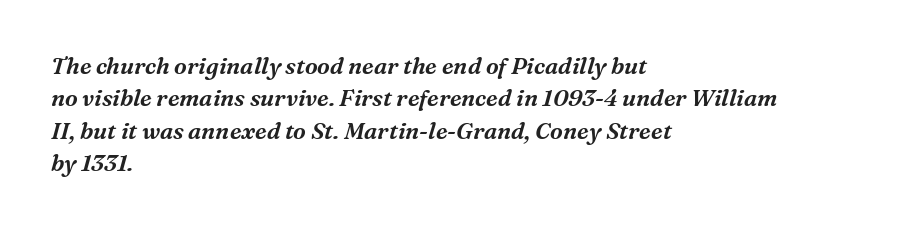
{"italic": "yes", "lean": "right", "slant_degrees": 16, "underline": "no", "align": "left", "line_spacing": "normal", "line_spacing_ratio": 1.41, "letter_spacing": "normal", "letter_spacing_em": 0.0, "glyph_px": 23}
